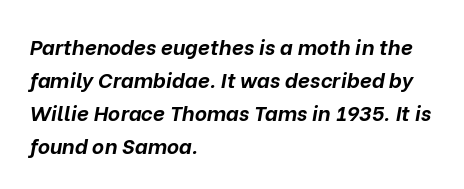
Characters follow at the spacing the type designer built in. In terms of weight, the rendering is a true, heavy bold. Designer's note — italics engaged. The space directly below the letters is spotless. Line spacing here is normal.
